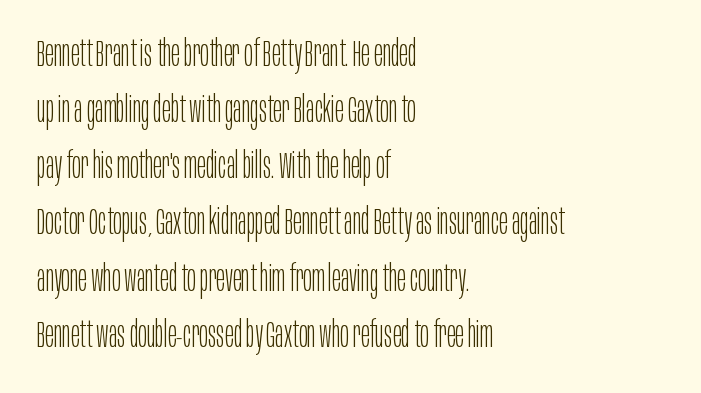
{"serif": "no", "italic": "no", "bold": "no", "weight": "light", "width": "condensed", "stroke_contrast": "low", "x_height": "large", "monospaced": "no", "underline": "no", "align": "left", "line_spacing": "normal", "line_spacing_ratio": 1.56, "letter_spacing": "normal", "letter_spacing_em": 0.0, "glyph_px": 36}
